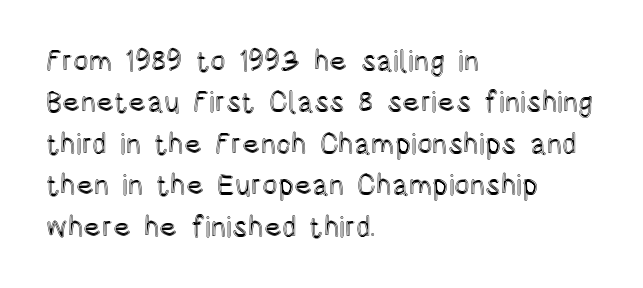
{"italic": "no", "width": "condensed", "x_height": "large", "monospaced": "no", "underline": "no", "align": "left", "line_spacing": "normal", "line_spacing_ratio": 1.43, "letter_spacing": "normal", "letter_spacing_em": 0.0, "glyph_px": 29}
